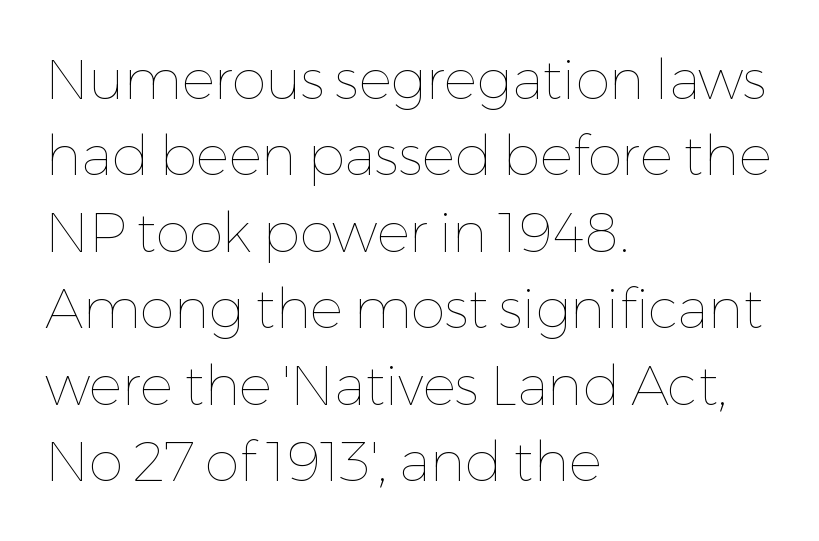
Character widths vary here, with narrow letters taking less room than wide ones. Words appear dense and cohesive because spacing is normal. This rendering uses left alignment, leaving the right contour irregular. Bold? No — there's no thickening of the strokes.
